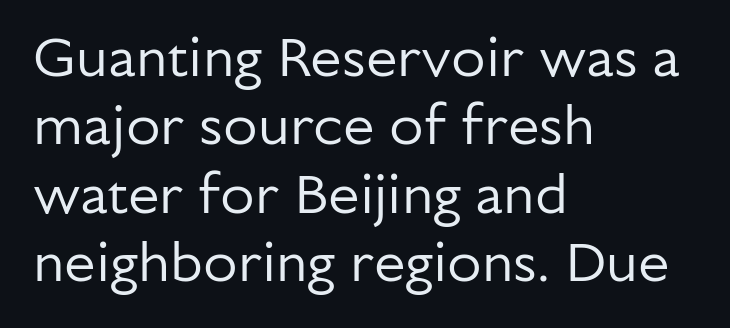
{"serif": "no", "italic": "no", "bold": "no", "weight": "regular", "width": "normal", "stroke_contrast": "low", "x_height": "medium", "monospaced": "no", "underline": "no", "align": "left", "line_spacing_ratio": 1.22, "letter_spacing": "normal", "letter_spacing_em": 0.0, "glyph_px": 56}
